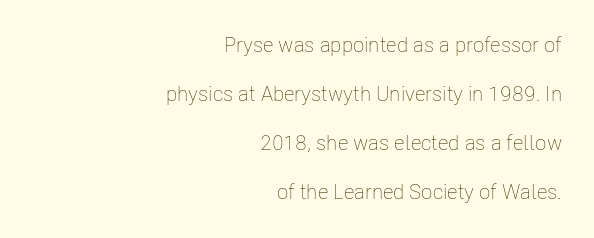
Q: Is the text bold? A: No.
Q: Is the text italic (slanted)? A: No, it is upright.
Q: Is the text underlined? A: No.
Q: How is the paragraph aligned? A: Right-aligned.
Q: Is the spacing between letters normal or unusually wide? A: Normal.
Q: Is the spacing between lines tight, normal or loose? A: Loose.
